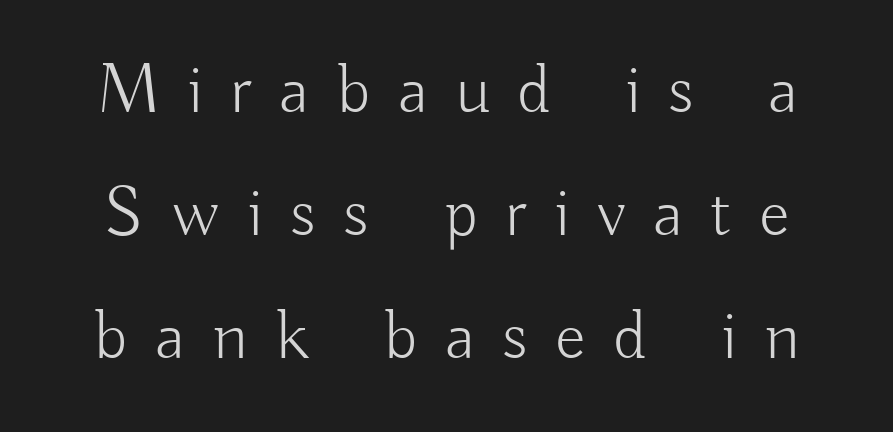
No word sits above an underline. The passage shown has open, widely tracked lettering throughout. The passage shown is typed in a proportional face where columns would drift. Posture: straight, roman, zero tilt. This reads as an unemphasized weight, regular at the heaviest. I'd call this a sans setting — the letters go barefoot.
